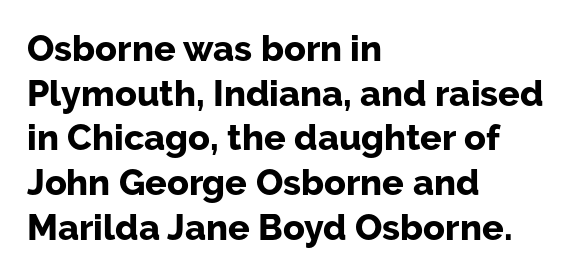
{"serif": "no", "italic": "no", "bold": "yes", "weight": "bold", "width": "normal", "stroke_contrast": "low", "x_height": "medium", "monospaced": "no", "underline": "no", "align": "left", "line_spacing_ratio": 1.24, "letter_spacing": "normal", "letter_spacing_em": 0.0, "glyph_px": 36}
